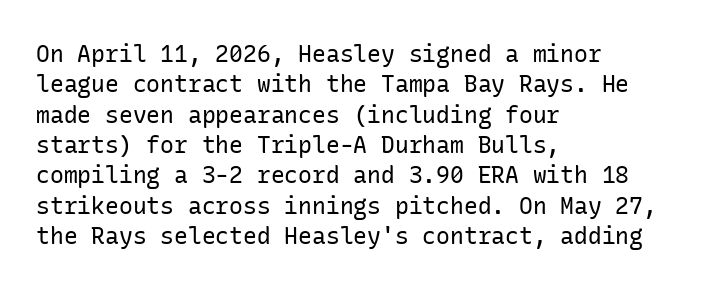
Q: Is the text bold? A: No.
Q: Is the text italic (slanted)? A: No, it is upright.
Q: Is the text underlined? A: No.
Q: How is the paragraph aligned? A: Left-aligned.
Q: Is the spacing between letters normal or unusually wide? A: Normal.
Q: Is the spacing between lines tight, normal or loose? A: Normal.
